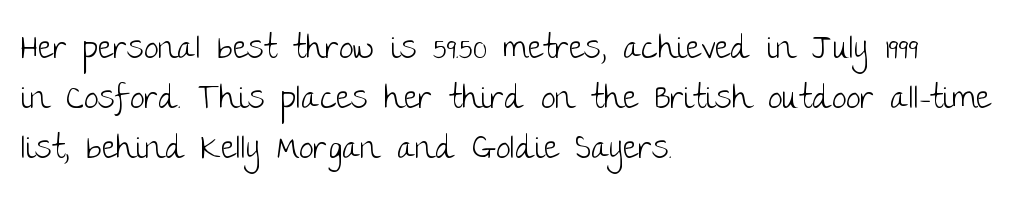
Q: Is the text bold? A: No.
Q: Is the text italic (slanted)? A: No, it is upright.
Q: Is the typeface a serif or a sans-serif typeface? A: Sans-serif.
Q: Is the text underlined? A: No.
Q: How is the paragraph aligned? A: Left-aligned.
Q: Is the spacing between letters normal or unusually wide? A: Normal.
Q: Is the spacing between lines tight, normal or loose? A: Normal.
Q: Width (condensed, normal, or wide)? A: Normal.
Q: Stroke contrast? A: Low.
Q: x-height? A: Large.
Q: Monospaced? A: No.
